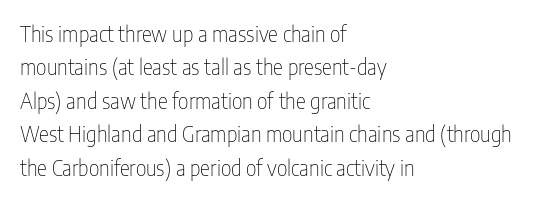
The image shows 21 px text type, upright; set left-aligned, normal line spacing (1.59x), normal letter spacing, not underlined.
